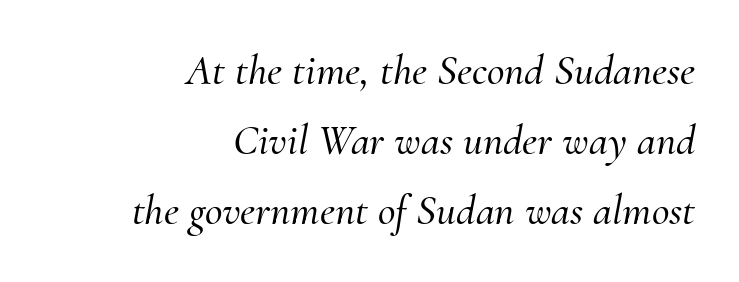
Q: Is the text italic (slanted)? A: Yes, it leans right by about 10 degrees.
Q: Is the typeface a serif or a sans-serif typeface? A: Serif.
Q: Is the text underlined? A: No.
Q: How is the paragraph aligned? A: Right-aligned.
Q: Is the spacing between letters normal or unusually wide? A: Normal.
Q: Is the spacing between lines tight, normal or loose? A: Normal.
Q: Width (condensed, normal, or wide)? A: Normal.
Q: Stroke contrast? A: Medium.
Q: x-height? A: Small.
Q: Monospaced? A: No.
